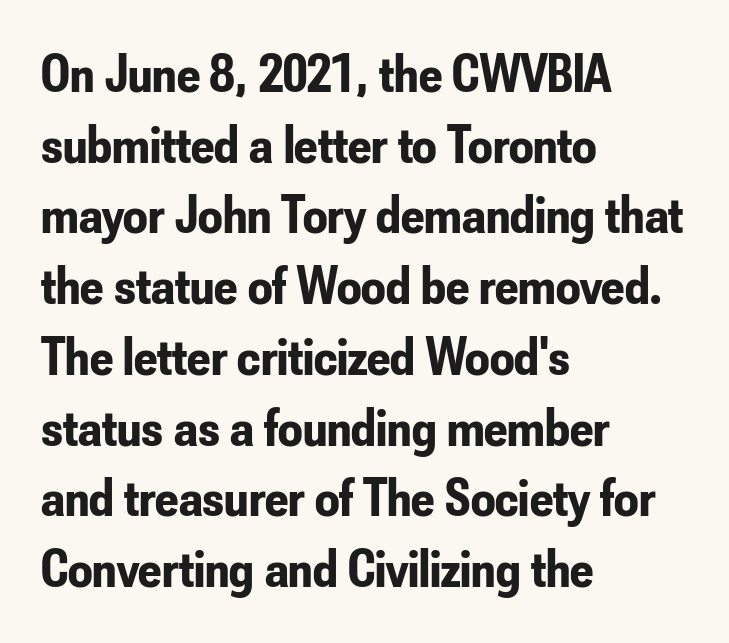
The image shows 54 px bold, condensed sans-serif type, upright; set left-aligned, normal line spacing (1.31x), normal letter spacing, not underlined; low stroke contrast and a small x-height.
